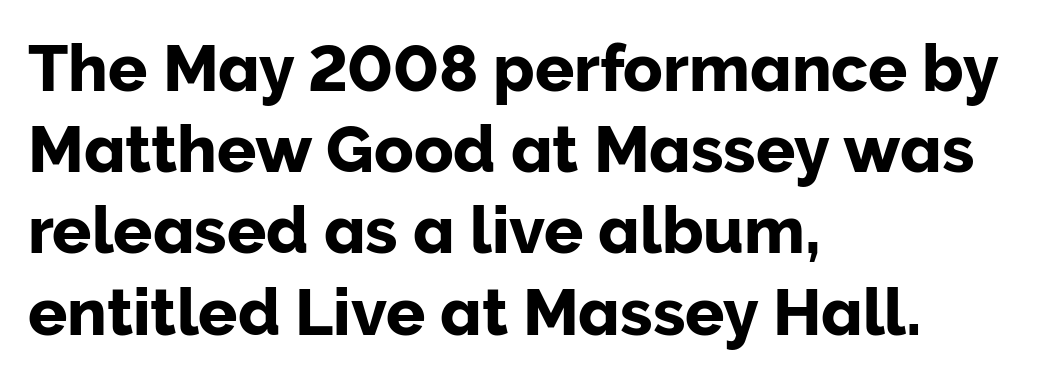
Q: Is the text italic (slanted)? A: No, it is upright.
Q: Is the typeface a serif or a sans-serif typeface? A: Sans-serif.
Q: Is the text underlined? A: No.
Q: How is the paragraph aligned? A: Left-aligned.
Q: Is the spacing between letters normal or unusually wide? A: Normal.
Q: Is the spacing between lines tight, normal or loose? A: Normal.
Q: Width (condensed, normal, or wide)? A: Normal.
Q: Stroke contrast? A: Low.
Q: x-height? A: Medium.
Q: Monospaced? A: No.
